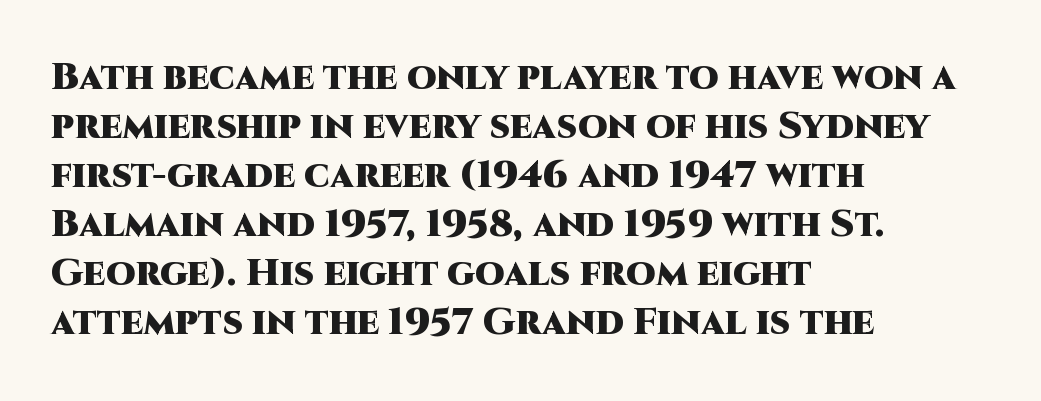
{"serif": "no", "italic": "no", "bold": "yes", "weight": "heavy", "width": "normal", "stroke_contrast": "high", "x_height": "large", "monospaced": "no", "underline": "no", "align": "left", "line_spacing": "normal", "line_spacing_ratio": 1.29, "letter_spacing": "normal", "letter_spacing_em": 0.0, "glyph_px": 38}
